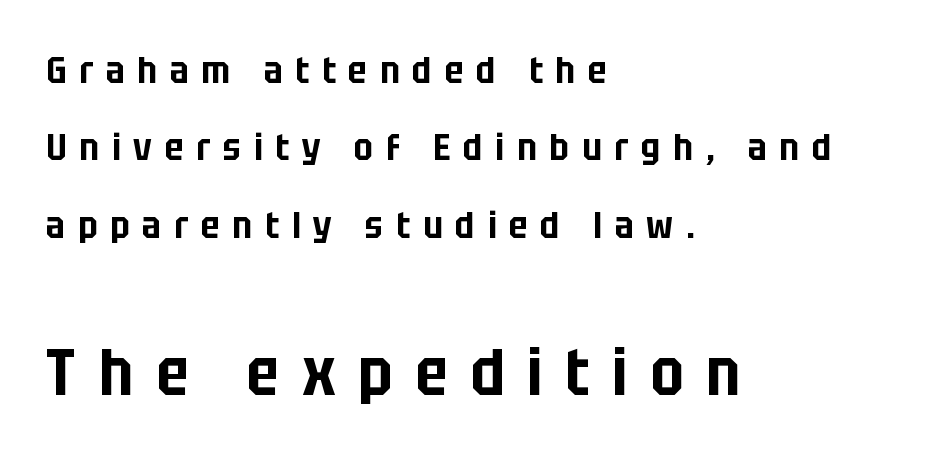
Q: Is the text italic (slanted)? A: No, it is upright.
Q: Is the typeface a serif or a sans-serif typeface? A: Sans-serif.
Q: Is the text underlined? A: No.
Q: How is the paragraph aligned? A: Left-aligned.
Q: Is the spacing between letters normal or unusually wide? A: Unusually wide.
Q: Is the spacing between lines tight, normal or loose? A: Loose.
Q: Which block of text is set in a larger size, the first (top) or the second (bottom)? A: The second (bottom) one.
Q: Width (condensed, normal, or wide)? A: Condensed.
Q: Stroke contrast? A: Low.
Q: x-height? A: Large.
Q: Monospaced? A: No.
